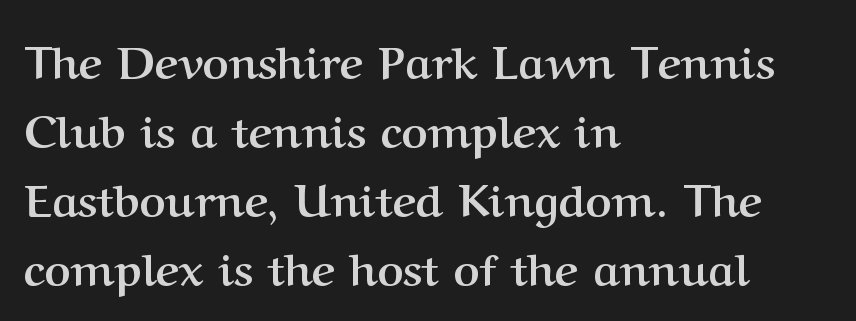
{"serif": "yes", "italic": "no", "bold": "yes", "weight": "semibold", "width": "normal", "stroke_contrast": "medium", "x_height": "medium", "monospaced": "no", "underline": "no", "align": "left", "line_spacing": "normal", "line_spacing_ratio": 1.53, "letter_spacing": "normal", "letter_spacing_em": 0.0, "glyph_px": 45}
